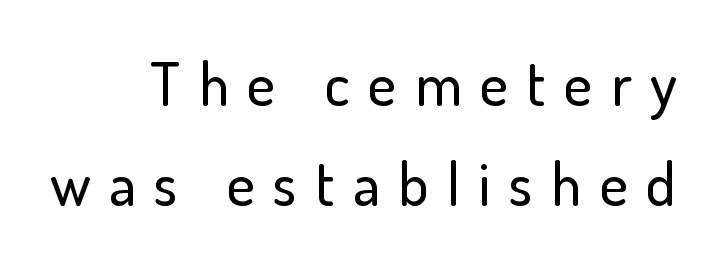
The letters advance in unequal steps, a hallmark of proportional type. The zone under the glyphs is completely vacant. The axis of the letterforms is exactly vertical. Vertically, the passage feels balanced, rows spaced as you'd expect. Between one letter and the next there's a generous, obvious gap.
